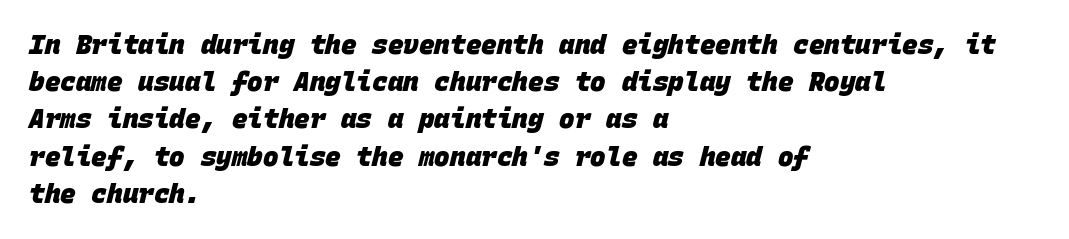
The letters are bold, with thick, heavy strokes. Anything drawn beneath the words? Only blank space. Students, observe: this is what conventionally led text looks like. The rag falls on the right side of this text block. Is the letter spacing exaggerated? No — it looks like the ordinary default.
